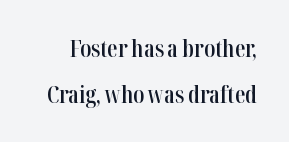
Set as a demibold, roughly 600 on the weight scale. Vertical strokes here are truly vertical. In terms of leading, this rendering errs on the spacious side. Letter spacing: default.
